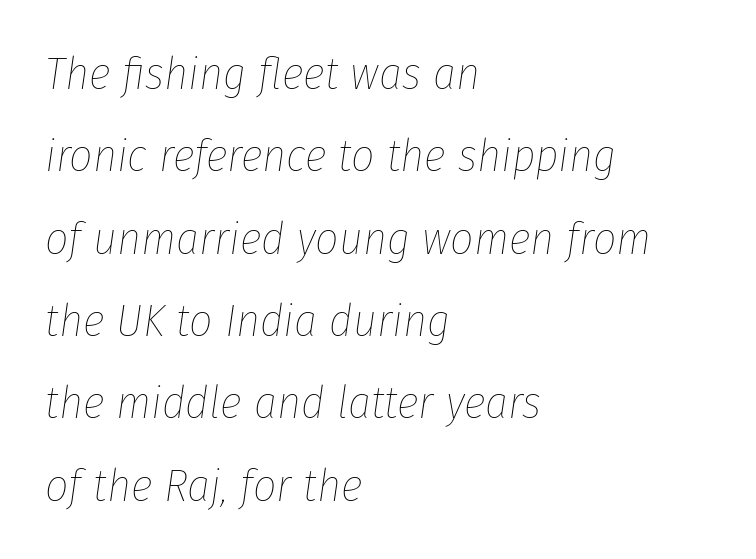
The image shows 46 px thin, condensed type, italic (leaning right); set left-aligned, line spacing 1.79x, normal letter spacing, not underlined; low stroke contrast and a medium x-height.
